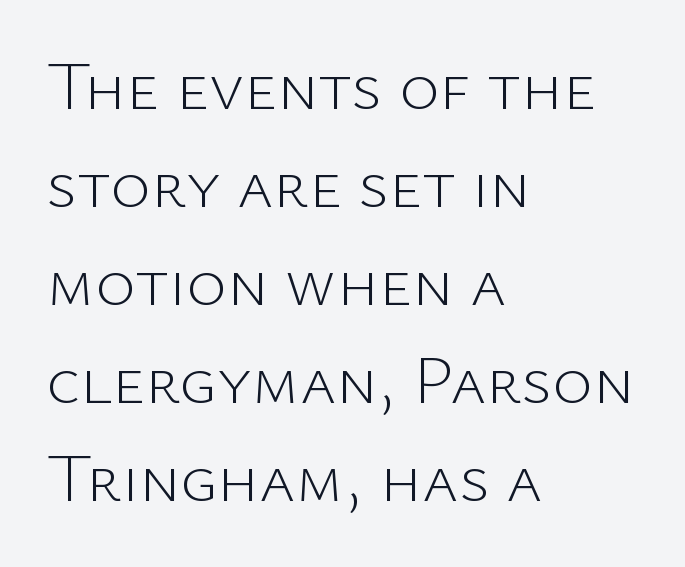
{"serif": "no", "italic": "no", "bold": "no", "weight": "light", "width": "normal", "stroke_contrast": "low", "x_height": "medium", "monospaced": "no", "underline": "no", "align": "left", "line_spacing": "normal", "line_spacing_ratio": 1.42, "letter_spacing": "normal", "letter_spacing_em": 0.0, "glyph_px": 69}
